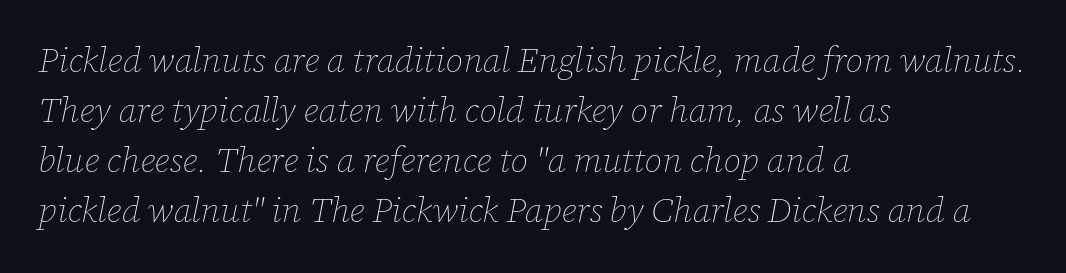
The image shows 35 px thin type, italic (leaning right); set left-aligned, normal line spacing (1.43x), normal letter spacing, not underlined; low stroke contrast and a medium x-height.
